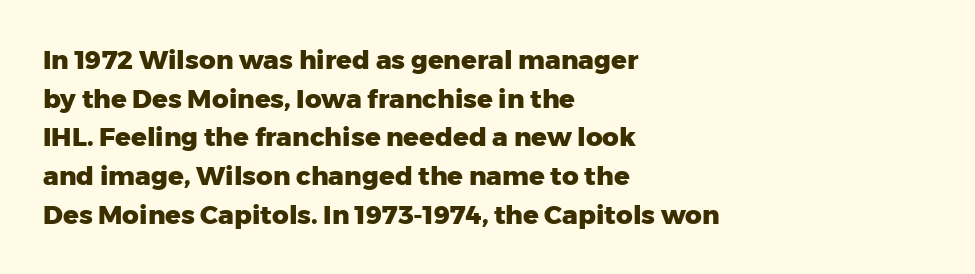
Leading: standard. Glyph-to-glyph distance matches everyday printed text. The face used here has the dense, thick strokes of a bold. These lines stack with their left ends in a neat column.
